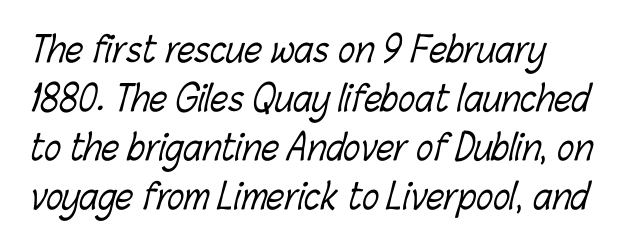
The image shows 35 px light, condensed type; set normal line spacing (1.4x), normal letter spacing, not underlined; low stroke contrast and a medium x-height.
